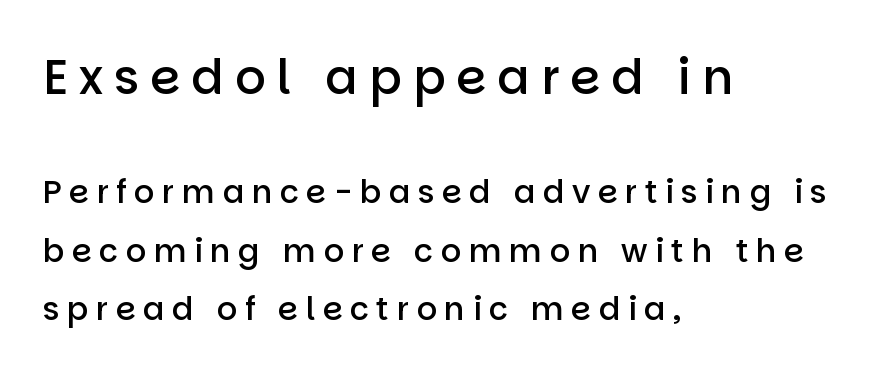
{"serif": "no", "italic": "no", "bold": "semi", "weight": "semibold", "width": "normal", "stroke_contrast": "low", "x_height": "large", "monospaced": "no", "underline": "no", "align": "left", "line_spacing_ratio": 1.83, "letter_spacing": "wide", "letter_spacing_em": 0.23, "larger_block": "first", "size_ratio": 1.5, "glyph_px": 48}
